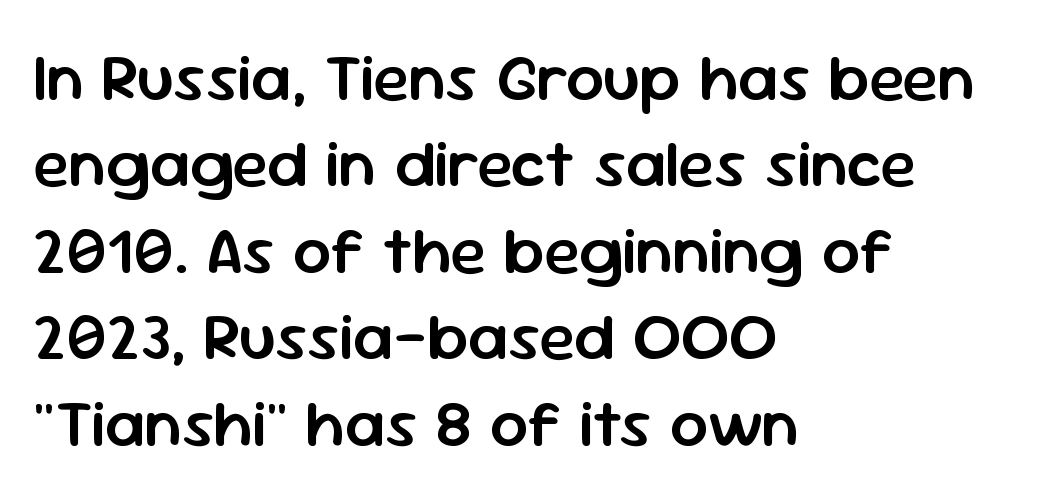
Semibold letterforms, between regular and bold. The gaps between neighbouring characters are ordinary and unremarkable. Think of a printed novel: that variable character pitch is what you see here. The paragraph shown leans on its left margin. The zone under the glyphs is completely vacant.
